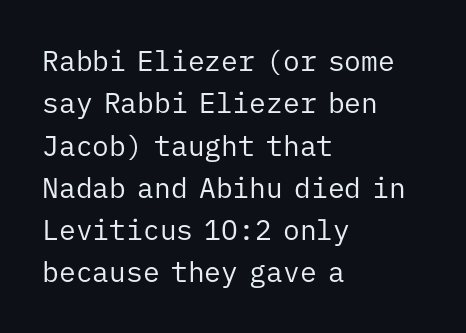
{"serif": "no", "italic": "no", "bold": "no", "weight": "regular", "width": "normal", "stroke_contrast": "low", "x_height": "medium", "monospaced": "yes", "underline": "no", "align": "left", "line_spacing": "normal", "line_spacing_ratio": 1.51, "letter_spacing": "normal", "letter_spacing_em": 0.0, "glyph_px": 28}
